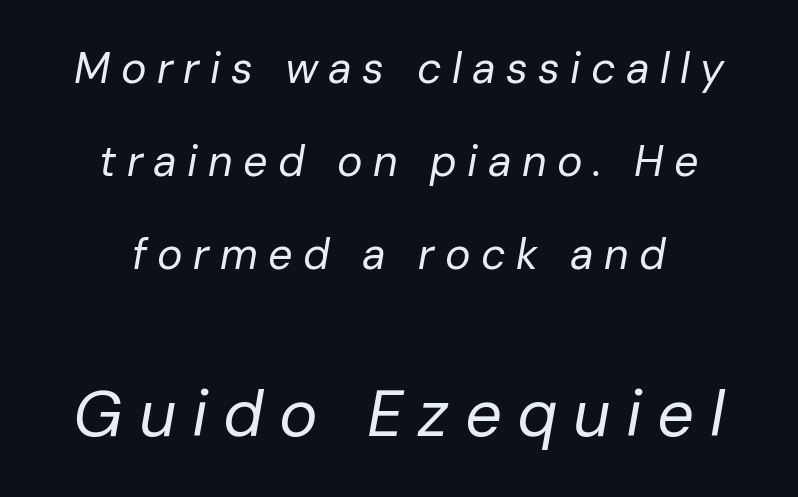
{"italic": "yes", "lean": "right", "slant_degrees": 10, "bold": "no", "weight": "regular", "width": "normal", "stroke_contrast": "low", "x_height": "medium", "monospaced": "no", "underline": "no", "align": "center", "line_spacing": "loose", "line_spacing_ratio": 2.16, "letter_spacing": "wide", "letter_spacing_em": 0.24, "larger_block": "second", "size_ratio": 1.51, "glyph_px": 65}
